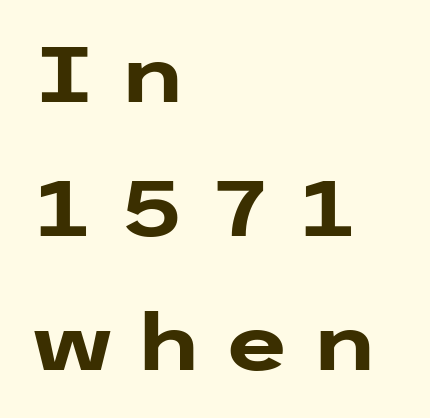
{"serif": "no", "italic": "no", "bold": "yes", "weight": "heavy", "width": "wide", "stroke_contrast": "low", "x_height": "medium", "underline": "no", "align": "left", "line_spacing_ratio": 1.74, "letter_spacing": "wide", "letter_spacing_em": 0.27, "glyph_px": 77}
